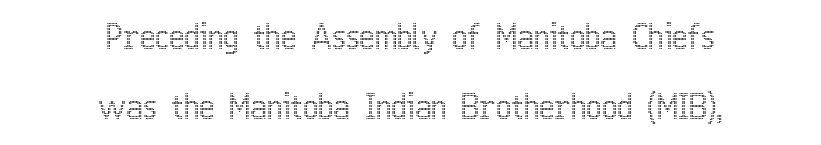
Q: Is the text italic (slanted)? A: No, it is upright.
Q: Is the text underlined? A: No.
Q: How is the paragraph aligned? A: Centered.
Q: Is the spacing between letters normal or unusually wide? A: Normal.
Q: Is the spacing between lines tight, normal or loose? A: Loose.
Q: Width (condensed, normal, or wide)? A: Condensed.
Q: x-height? A: Medium.
Q: Monospaced? A: No.
